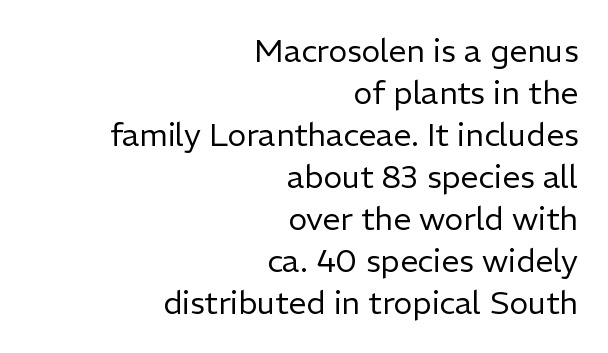
The image shows 32 px regular-weight sans-serif type, upright; set right-aligned, normal line spacing (1.31x), normal letter spacing, not underlined; low stroke contrast and a medium x-height.
